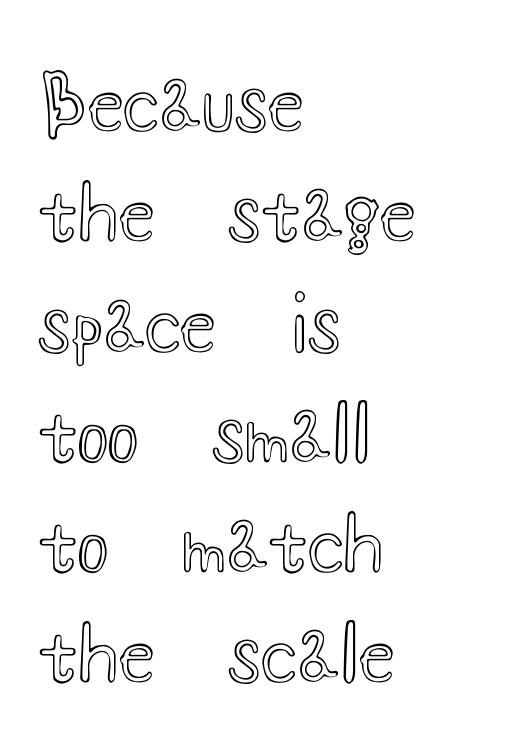
Q: Is the text italic (slanted)? A: No, it is upright.
Q: Is the text underlined? A: No.
Q: How is the paragraph aligned? A: Left-aligned.
Q: Is the spacing between letters normal or unusually wide? A: Normal.
Q: Is the spacing between lines tight, normal or loose? A: Normal.
Q: Width (condensed, normal, or wide)? A: Wide.
Q: x-height? A: Small.
Q: Monospaced? A: No.
